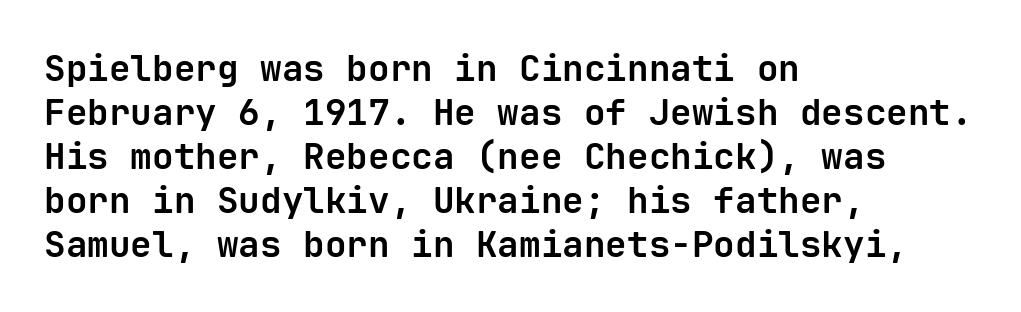
Q: Is the text bold? A: Yes.
Q: Is the text italic (slanted)? A: No, it is upright.
Q: Is the typeface a serif or a sans-serif typeface? A: Sans-serif.
Q: Is the text underlined? A: No.
Q: How is the paragraph aligned? A: Left-aligned.
Q: Is the spacing between letters normal or unusually wide? A: Normal.
Q: Width (condensed, normal, or wide)? A: Normal.
Q: Stroke contrast? A: Low.
Q: x-height? A: Medium.
Q: Monospaced? A: Yes.
